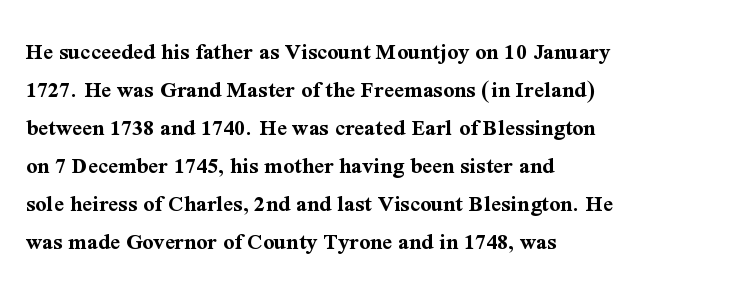
The space between consecutive lines is moderate. Alignment: flush left. The passage shown is not underscored anywhere. The type is set solid horizontally, with unmodified tracking. The characters look thick and weighty, a clear bold. Unlike italic type, these characters show no tilt at all.
